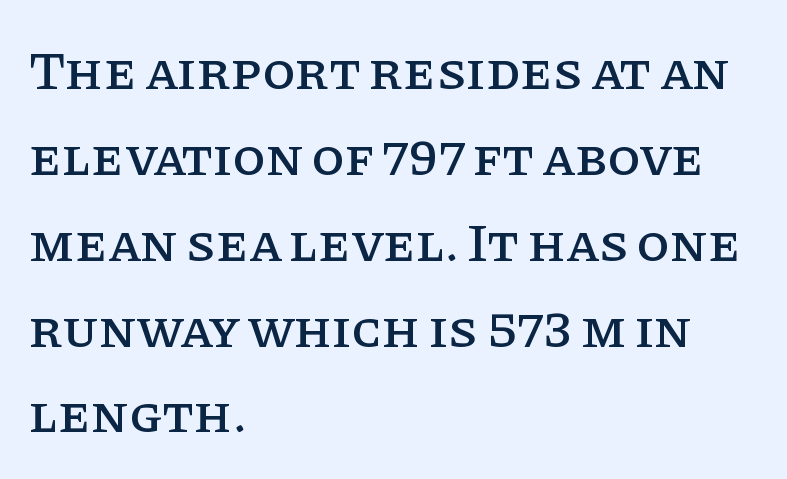
A typesetter would call this leading conventional body-copy spacing. Classification — serif. Unlike italic type, these characters show no tilt at all. The passage shown is typed in a proportional face where columns would drift.
